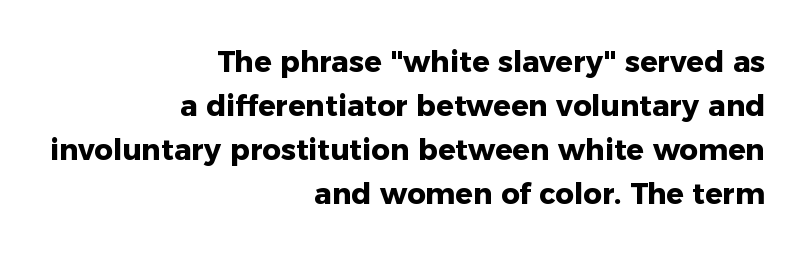
The image shows 29 px heavy sans-serif type, upright; set right-aligned, normal line spacing (1.52x), normal letter spacing, not underlined; low stroke contrast and a medium x-height.
